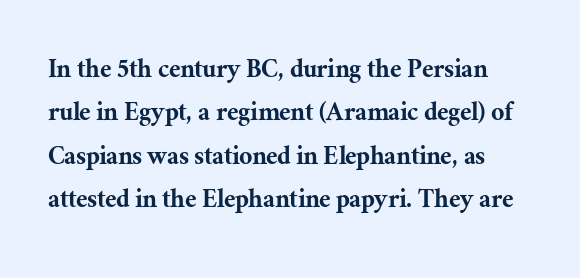
Q: Is the text italic (slanted)? A: No, it is upright.
Q: Is the typeface a serif or a sans-serif typeface? A: Serif.
Q: Is the text underlined? A: No.
Q: Is the spacing between letters normal or unusually wide? A: Normal.
Q: Is the spacing between lines tight, normal or loose? A: Normal.
Q: Width (condensed, normal, or wide)? A: Normal.
Q: Stroke contrast? A: Medium.
Q: x-height? A: Medium.
Q: Monospaced? A: No.
